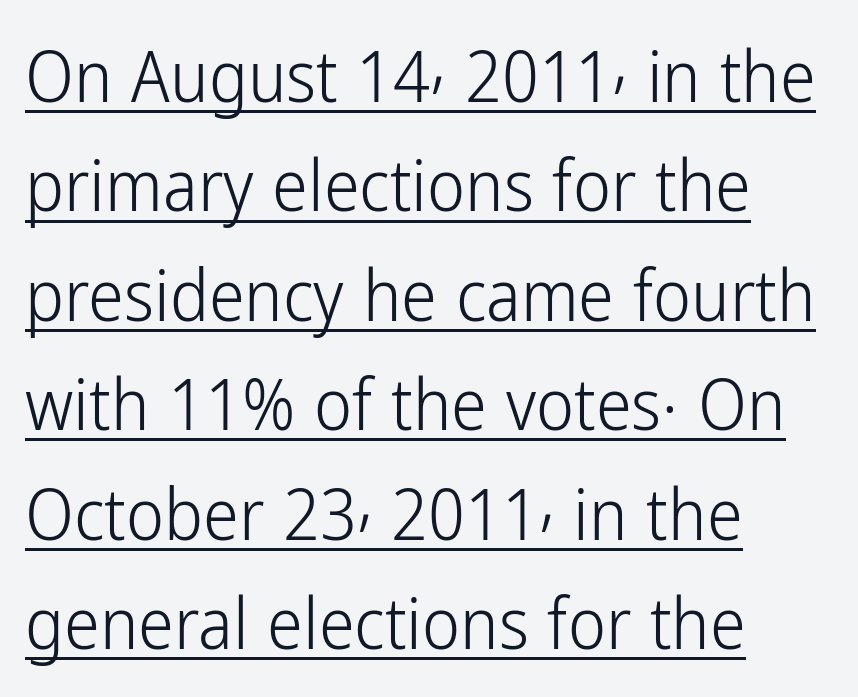
{"serif": "no", "italic": "no", "bold": "no", "weight": "light", "width": "condensed", "stroke_contrast": "low", "x_height": "medium", "monospaced": "no", "underline": "yes", "align": "left", "line_spacing": "normal", "line_spacing_ratio": 1.52, "letter_spacing": "normal", "letter_spacing_em": 0.0, "glyph_px": 72}
